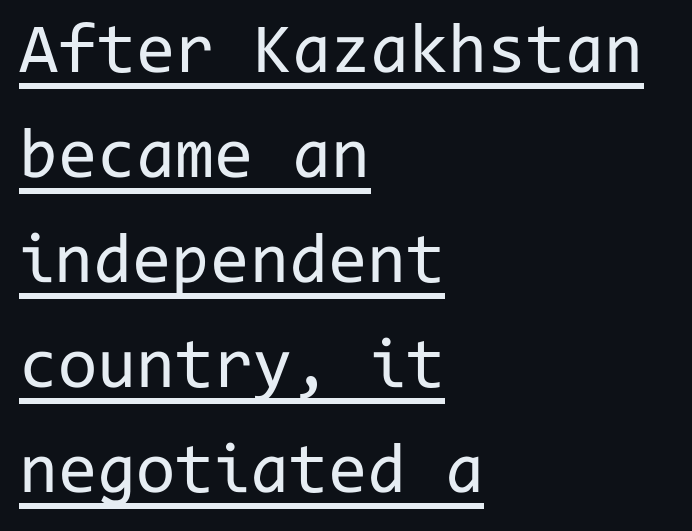
The type is set solid horizontally, with unmodified tracking. Glance below the letters and you will spot a drawn line. No letter is thick-stroked: the sample isn't bold. This is roman type, the default non-slanted kind.
